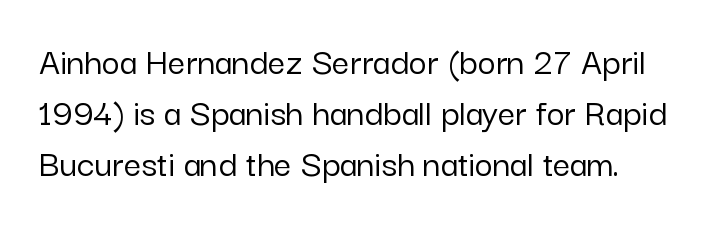
{"serif": "no", "italic": "no", "width": "normal", "stroke_contrast": "low", "x_height": "medium", "monospaced": "no", "underline": "no", "line_spacing": "normal", "line_spacing_ratio": 1.31, "letter_spacing": "normal", "letter_spacing_em": 0.0, "glyph_px": 39}
